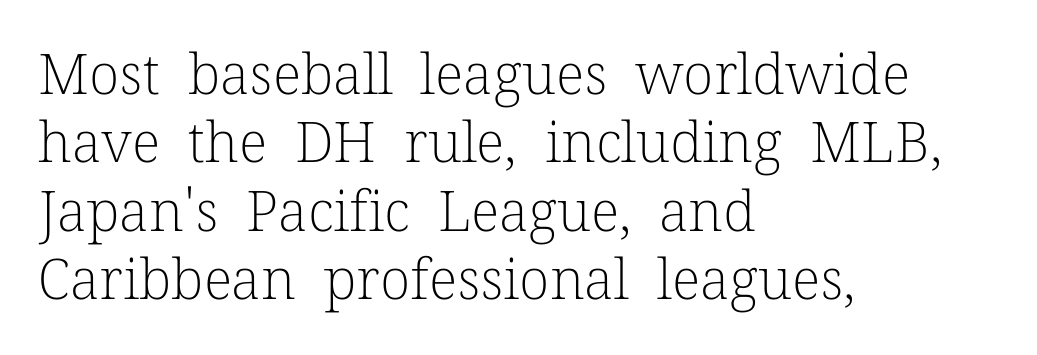
The image shows 56 px light serif type, upright; set left-aligned, line spacing 1.22x, normal letter spacing, not underlined; low stroke contrast and a medium x-height.
